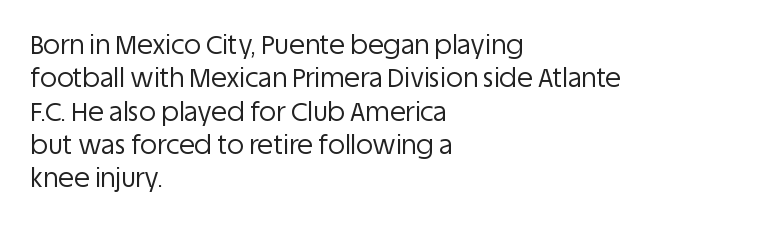
{"italic": "no", "bold": "no", "underline": "no", "align": "left", "line_spacing": "normal", "line_spacing_ratio": 1.28, "letter_spacing": "normal", "letter_spacing_em": 0.0, "glyph_px": 26}
